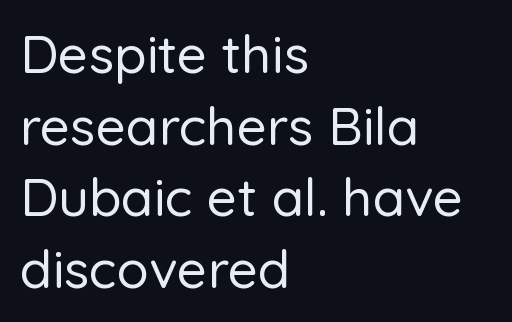
The image shows 53 px sans-serif type, upright; set left-aligned, normal line spacing (1.35x), normal letter spacing, not underlined; low stroke contrast and a medium x-height.
